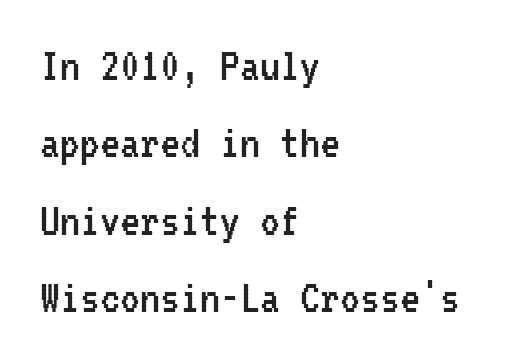
Q: Is the text bold? A: No.
Q: Is the text italic (slanted)? A: No, it is upright.
Q: Is the typeface a serif or a sans-serif typeface? A: Sans-serif.
Q: Is the text underlined? A: No.
Q: How is the paragraph aligned? A: Left-aligned.
Q: Is the spacing between letters normal or unusually wide? A: Normal.
Q: Is the spacing between lines tight, normal or loose? A: Normal.
Q: Width (condensed, normal, or wide)? A: Condensed.
Q: Stroke contrast? A: Low.
Q: x-height? A: Medium.
Q: Monospaced? A: Yes.
